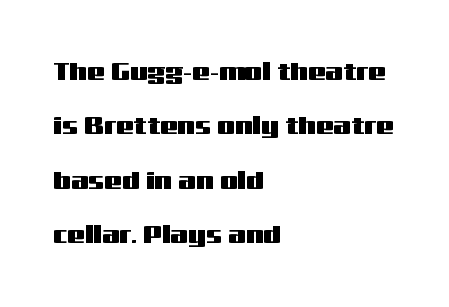
The line texture is even and compact thanks to regular tracking. Casual observation: everything's shoved over to the left. Honestly, there is no underline to notice here at all. The passage shown stacks its lines with a broad gap. You can tell it's not italic because the verticals are truly vertical.
